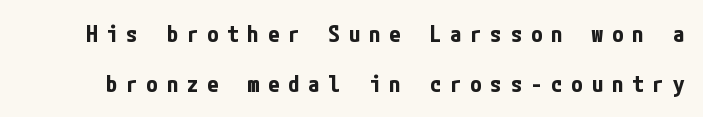
The image shows 23 px bold type, upright; set loose line spacing (2.17x), unusually wide letter spacing (+0.38 em), not underlined.
